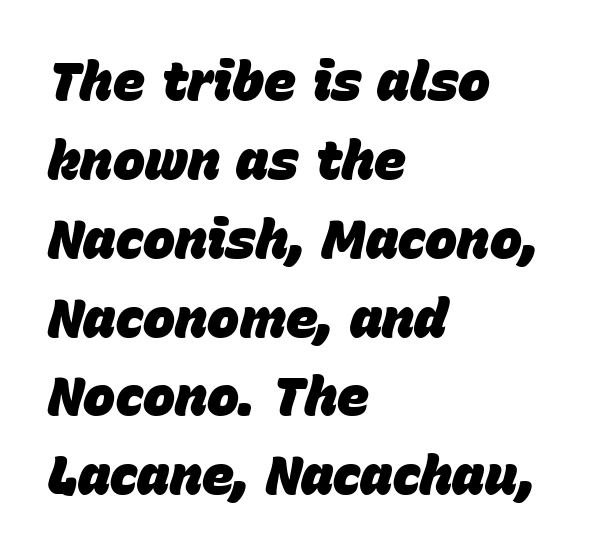
Q: Is the text bold? A: Yes.
Q: Is the text italic (slanted)? A: Yes, it leans right by about 15 degrees.
Q: Is the text underlined? A: No.
Q: How is the paragraph aligned? A: Left-aligned.
Q: Is the spacing between letters normal or unusually wide? A: Normal.
Q: Is the spacing between lines tight, normal or loose? A: Normal.
Q: Width (condensed, normal, or wide)? A: Normal.
Q: Stroke contrast? A: Low.
Q: x-height? A: Large.
Q: Monospaced? A: No.
